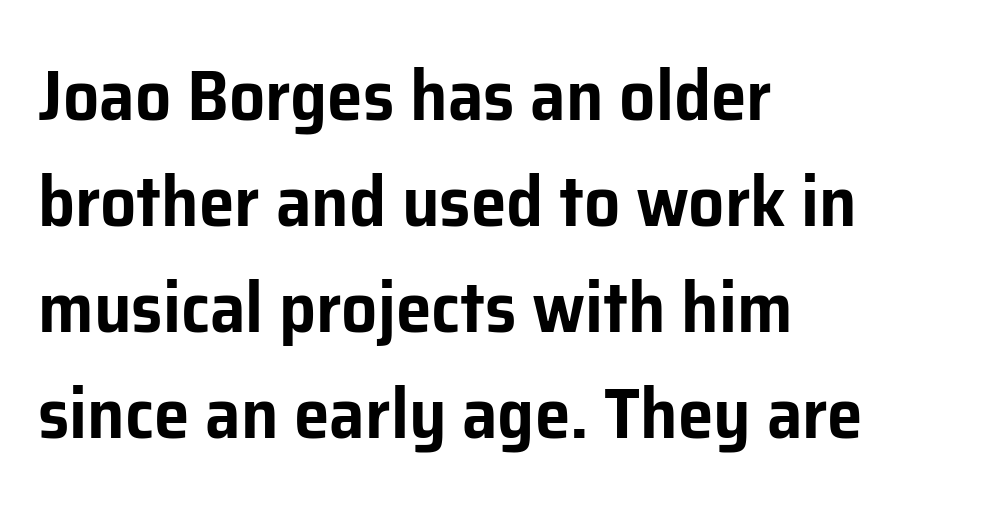
Q: Is the text italic (slanted)? A: No, it is upright.
Q: Is the typeface a serif or a sans-serif typeface? A: Sans-serif.
Q: Is the text underlined? A: No.
Q: How is the paragraph aligned? A: Left-aligned.
Q: Is the spacing between letters normal or unusually wide? A: Normal.
Q: Is the spacing between lines tight, normal or loose? A: Normal.
Q: Width (condensed, normal, or wide)? A: Normal.
Q: Stroke contrast? A: Low.
Q: x-height? A: Medium.
Q: Monospaced? A: No.
